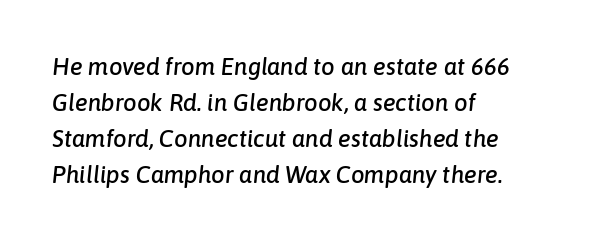
The letters are slanted; this is an italic face. What's the leading like? Ordinary, nothing unusual. Every row of glyphs begins at an identical x-position on the left. What stands out about the letter spacing? Nothing — it is the standard amount. Honestly, there is no underline to notice here at all.
